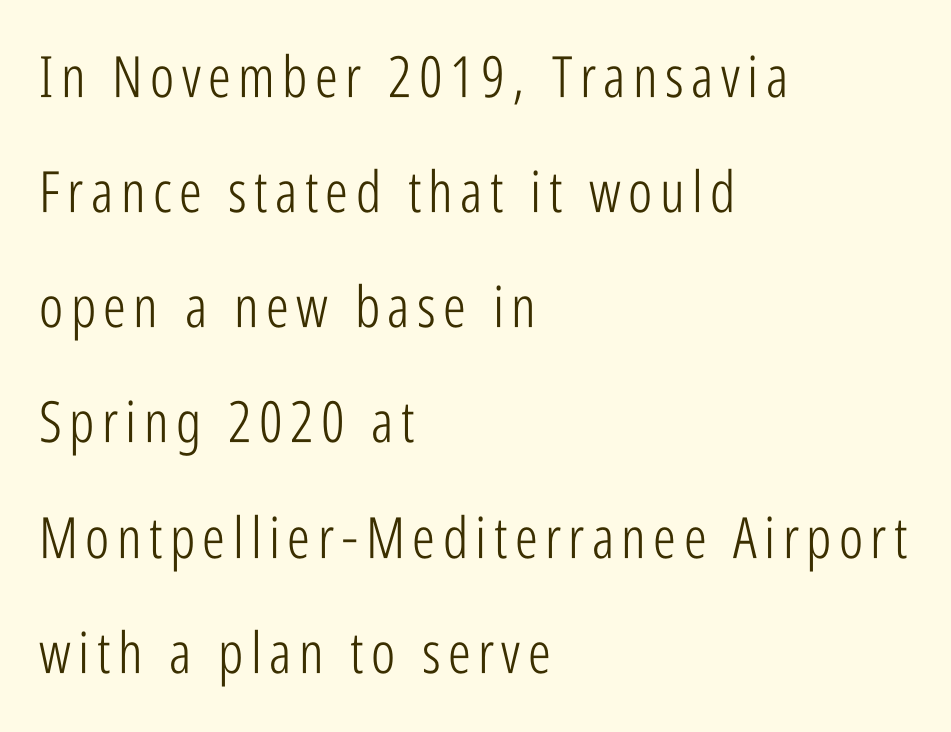
The foot of each line stays bare and open. The rendering uses natural spacing where letterforms have individual widths. This is the regular roman posture of the typeface. The designer dialed line spacing up above the default. Summary of weight: not heavy and not bold.
